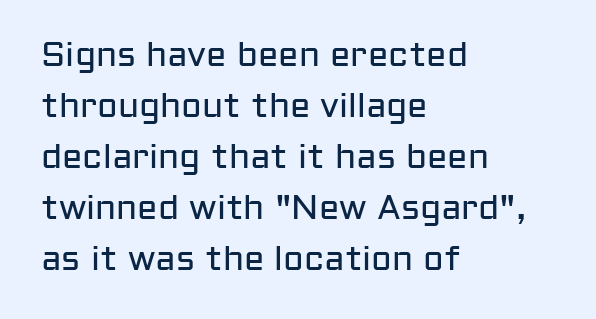
{"serif": "no", "italic": "no", "bold": "no", "weight": "regular", "width": "normal", "stroke_contrast": "low", "x_height": "medium", "monospaced": "no", "underline": "no", "align": "left", "line_spacing": "normal", "line_spacing_ratio": 1.5, "letter_spacing": "normal", "letter_spacing_em": 0.0, "glyph_px": 34}
